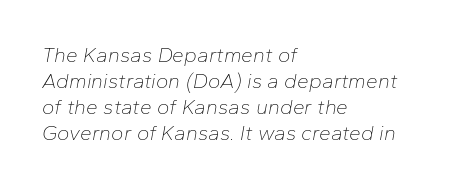
The image shows 21 px text type, italic (leaning right); set left-aligned, line spacing 1.24x, normal letter spacing, not underlined.
